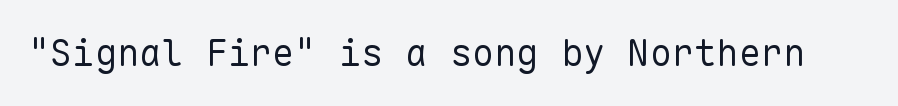
{"serif": "no", "italic": "no", "bold": "no", "weight": "regular", "width": "normal", "stroke_contrast": "low", "x_height": "medium", "monospaced": "yes", "underline": "no", "letter_spacing": "normal", "letter_spacing_em": 0.0, "glyph_px": 37}
